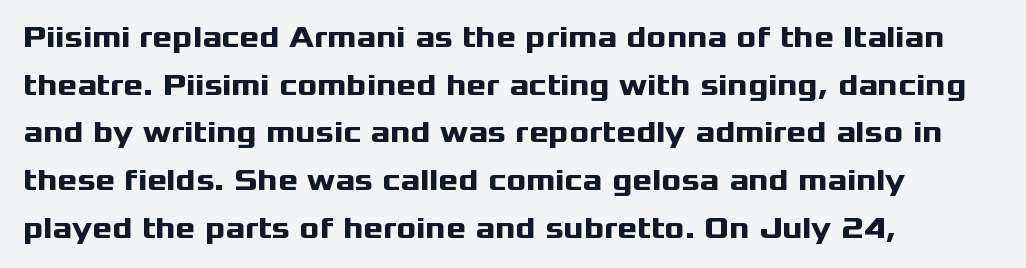
The image shows 30 px heavy, wide sans-serif type, upright; set left-aligned, normal line spacing (1.59x), normal letter spacing, not underlined; medium stroke contrast and a medium x-height.
